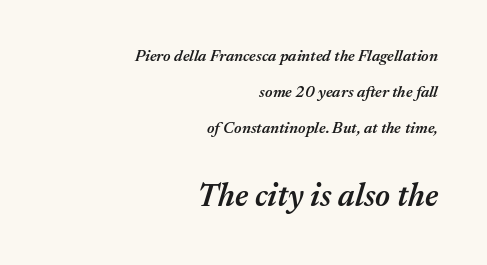
Varying glyph widths throughout — classic text-font behaviour. These lines keep a tight, regular rhythm from letter to letter. This is moderately heavy type, rendered in semibold. Designer's note — italics engaged. Layout note: lines flush right. The more generous point size was reserved for the lower chunk.
